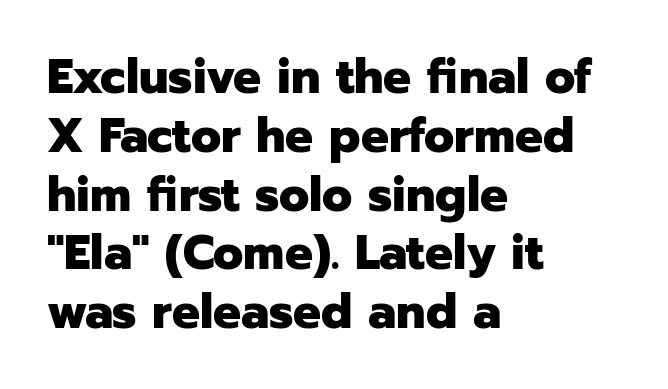
Q: Is the text bold? A: Yes.
Q: Is the text italic (slanted)? A: No, it is upright.
Q: Is the typeface a serif or a sans-serif typeface? A: Sans-serif.
Q: Is the text underlined? A: No.
Q: How is the paragraph aligned? A: Left-aligned.
Q: Is the spacing between letters normal or unusually wide? A: Normal.
Q: Width (condensed, normal, or wide)? A: Normal.
Q: Stroke contrast? A: Low.
Q: x-height? A: Medium.
Q: Monospaced? A: No.
